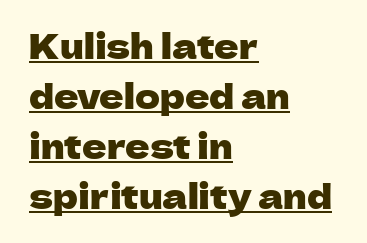
The image shows 34 px sans-serif type, upright; set left-aligned, normal line spacing (1.47x), normal letter spacing, underlined; low stroke contrast and a medium x-height.
